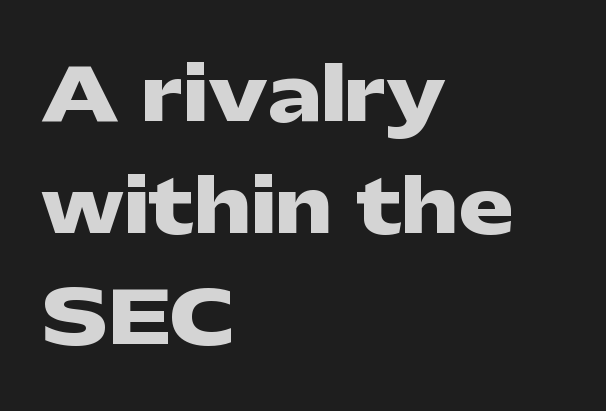
The image shows 73 px heavy, wide sans-serif type, upright; set left-aligned, normal line spacing (1.53x), normal letter spacing, not underlined; low stroke contrast and a medium x-height.
